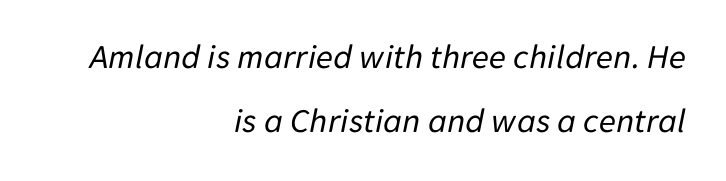
The image shows 35 px regular-weight type, italic (leaning right); set right-aligned, line spacing 1.82x, normal letter spacing, not underlined; low stroke contrast and a medium x-height.
